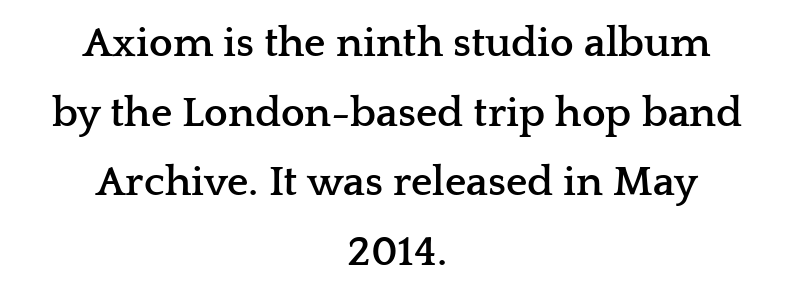
Q: Is the text bold? A: Yes.
Q: Is the text italic (slanted)? A: No, it is upright.
Q: Is the typeface a serif or a sans-serif typeface? A: Serif.
Q: Is the text underlined? A: No.
Q: How is the paragraph aligned? A: Centered.
Q: Is the spacing between letters normal or unusually wide? A: Normal.
Q: Is the spacing between lines tight, normal or loose? A: Normal.
Q: Width (condensed, normal, or wide)? A: Wide.
Q: Stroke contrast? A: Low.
Q: x-height? A: Medium.
Q: Monospaced? A: No.
